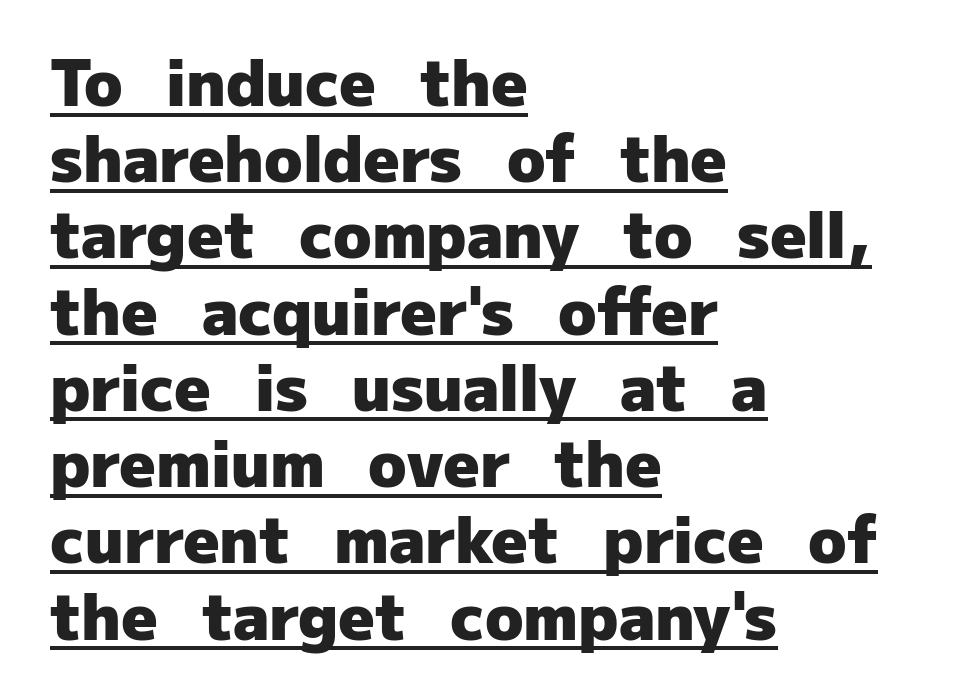
Q: Is the text bold? A: Yes.
Q: Is the text italic (slanted)? A: No, it is upright.
Q: Is the typeface a serif or a sans-serif typeface? A: Sans-serif.
Q: Is the text underlined? A: Yes.
Q: How is the paragraph aligned? A: Left-aligned.
Q: Is the spacing between letters normal or unusually wide? A: Normal.
Q: Width (condensed, normal, or wide)? A: Normal.
Q: Stroke contrast? A: Low.
Q: x-height? A: Medium.
Q: Monospaced? A: No.
